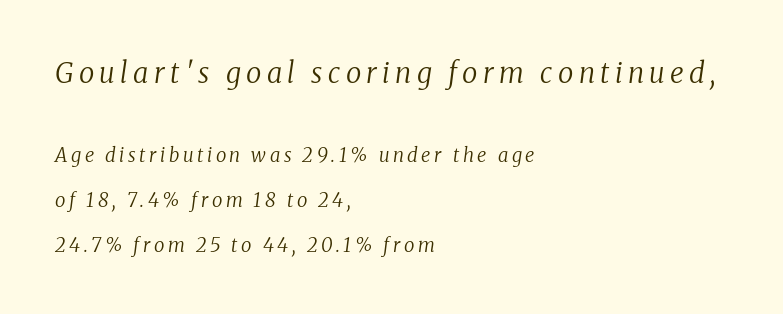
These lines are set flush left with a ragged right edge. Scale decreases going downward across the two blocks. Think of a printed novel: that variable character pitch is what you see here. Small tapered or slab feet sit at the stroke ends, so this counts as serif. Vertical spacing — loose.
